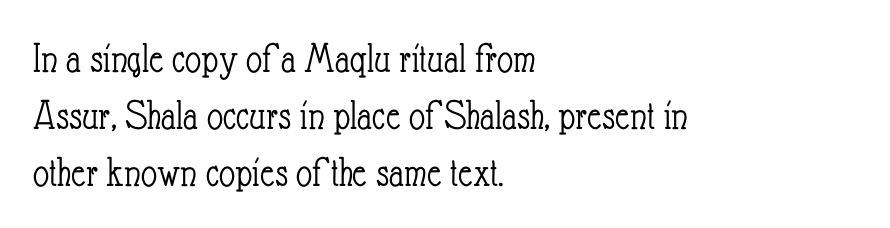
{"italic": "no", "bold": "no", "weight": "light", "width": "condensed", "stroke_contrast": "low", "x_height": "small", "monospaced": "no", "underline": "no", "align": "left", "line_spacing": "normal", "line_spacing_ratio": 1.3, "letter_spacing": "normal", "letter_spacing_em": 0.0, "glyph_px": 44}
